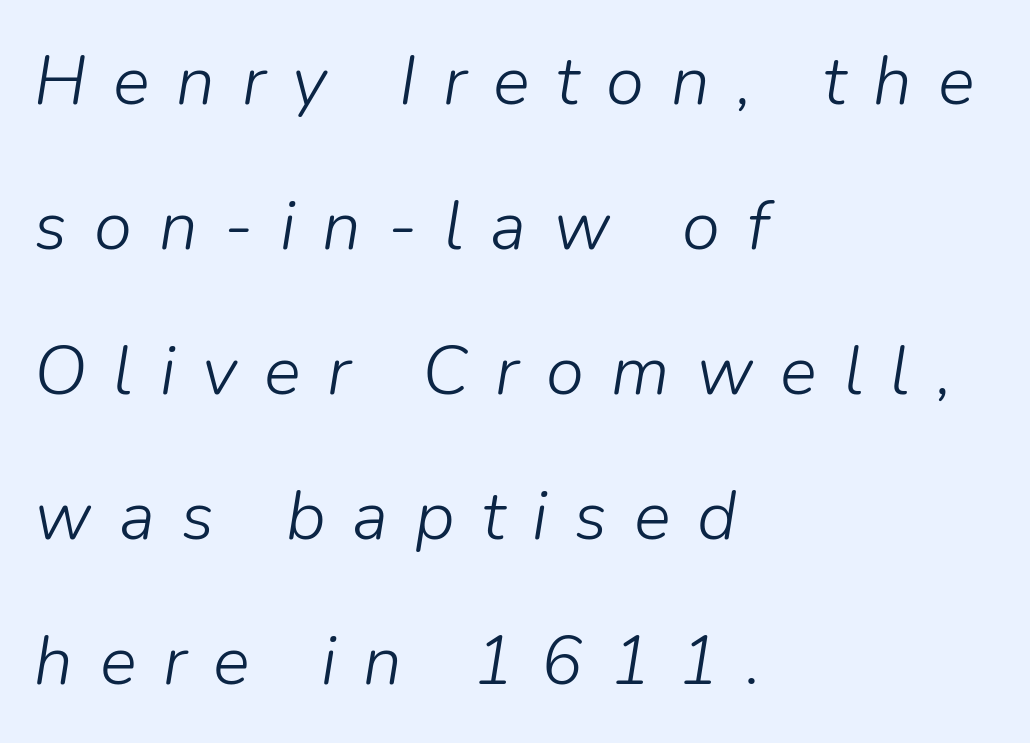
Q: Is the text bold? A: No.
Q: Is the text italic (slanted)? A: Yes, it leans right by about 9 degrees.
Q: Is the text underlined? A: No.
Q: How is the paragraph aligned? A: Left-aligned.
Q: Is the spacing between letters normal or unusually wide? A: Unusually wide.
Q: Is the spacing between lines tight, normal or loose? A: Loose.
Q: Width (condensed, normal, or wide)? A: Normal.
Q: Stroke contrast? A: Low.
Q: x-height? A: Medium.
Q: Monospaced? A: No.
